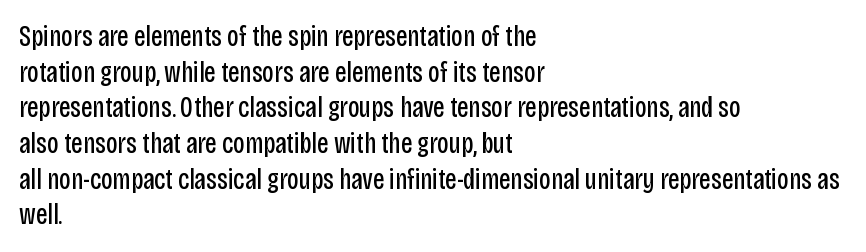
Q: Is the text bold? A: No.
Q: Is the text italic (slanted)? A: No, it is upright.
Q: Is the typeface a serif or a sans-serif typeface? A: Sans-serif.
Q: Is the text underlined? A: No.
Q: How is the paragraph aligned? A: Left-aligned.
Q: Is the spacing between letters normal or unusually wide? A: Normal.
Q: Width (condensed, normal, or wide)? A: Condensed.
Q: Stroke contrast? A: Low.
Q: x-height? A: Large.
Q: Monospaced? A: No.
